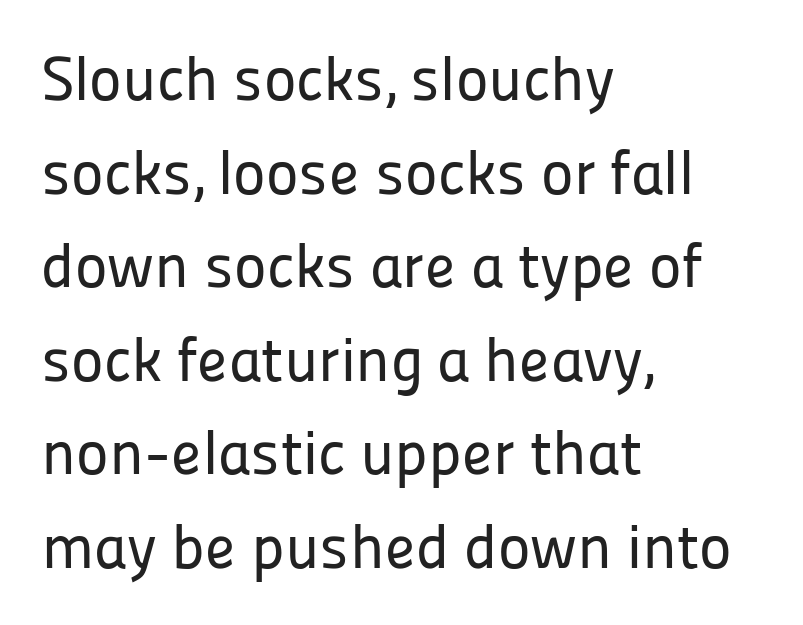
Q: Is the text italic (slanted)? A: No, it is upright.
Q: Is the typeface a serif or a sans-serif typeface? A: Sans-serif.
Q: Is the text underlined? A: No.
Q: How is the paragraph aligned? A: Left-aligned.
Q: Is the spacing between letters normal or unusually wide? A: Normal.
Q: Is the spacing between lines tight, normal or loose? A: Normal.
Q: Width (condensed, normal, or wide)? A: Normal.
Q: Stroke contrast? A: Low.
Q: x-height? A: Medium.
Q: Monospaced? A: No.
